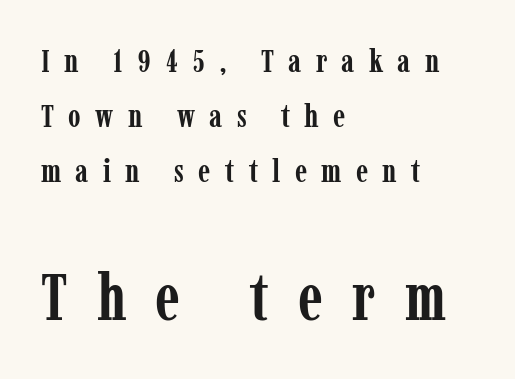
{"serif": "yes", "italic": "no", "bold": "yes", "weight": "semibold", "width": "condensed", "stroke_contrast": "low", "x_height": "medium", "monospaced": "no", "underline": "no", "align": "left", "line_spacing_ratio": 1.72, "letter_spacing": "wide", "letter_spacing_em": 0.45, "larger_block": "second", "size_ratio": 2.03, "glyph_px": 65}
